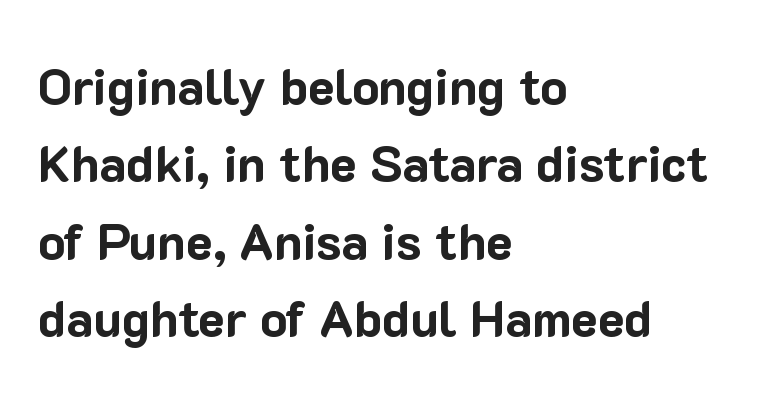
The face used here is proportionally spaced, like ordinary book or web type. Reading down the column, the eye jumps a familiar distance to each next line. Unlike a traditional serif, this face leaves its strokes unadorned. Each glyph is drawn with heavy, bold strokes. Does the copy run flush right? No — it runs flush left. This rendering leaves character spacing at its baseline value.
